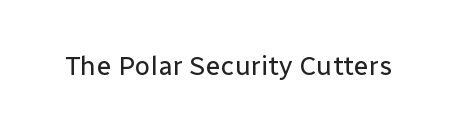
Q: Is the text bold? A: No.
Q: Is the text italic (slanted)? A: No, it is upright.
Q: Is the text underlined? A: No.
Q: Is the spacing between letters normal or unusually wide? A: Normal.
